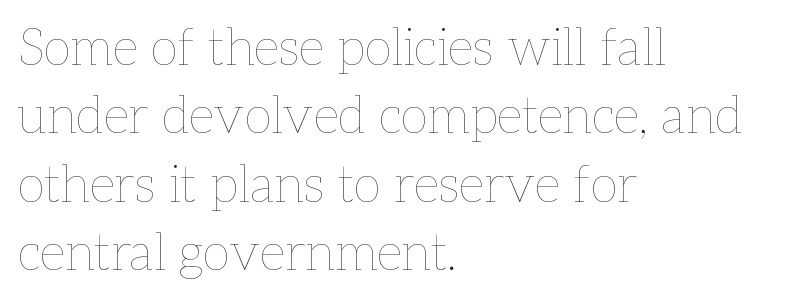
The image shows 51 px thin type, upright; set left-aligned, normal line spacing (1.34x), normal letter spacing, not underlined; low stroke contrast and a medium x-height.
